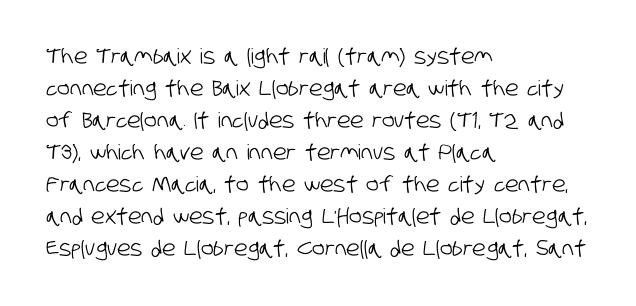
{"underline": "no", "align": "left", "line_spacing": "normal", "line_spacing_ratio": 1.52, "letter_spacing": "normal", "letter_spacing_em": 0.0, "glyph_px": 21}
